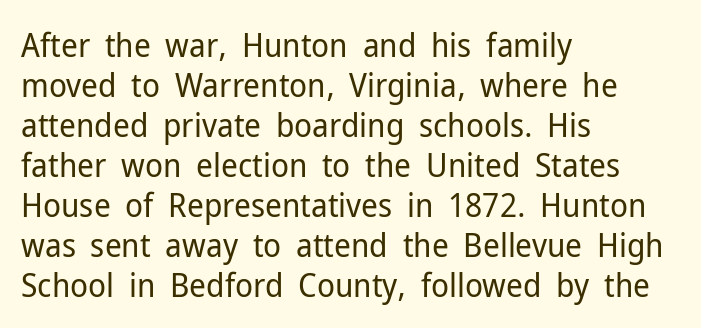
The face used here is proportionally spaced, like ordinary book or web type. The tracking reads as untouched default to a designer's eye. Style check: upright. The lines are quadded left.
